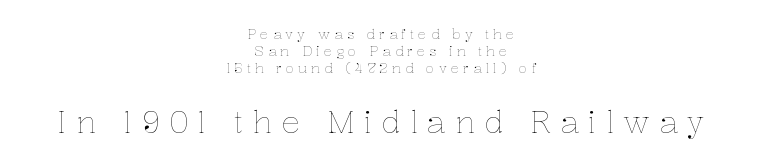
The letters stand straight up with perfectly vertical stems. Bold? No — there's no thickening of the strokes. Size contrast runs from small at the top to large at the bottom. Loose tracking; the words dissolve into strings of separated letters. The specimen omits any rule beneath the text block's lines. One-word summary of the alignment: center.
